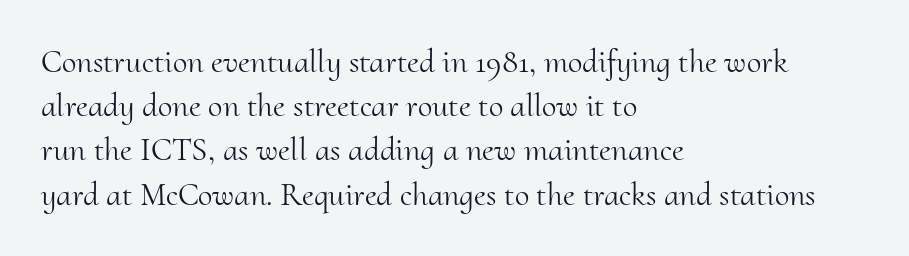
{"serif": "yes", "italic": "no", "bold": "no", "weight": "light", "width": "normal", "stroke_contrast": "medium", "x_height": "small", "monospaced": "no", "underline": "no", "align": "left", "line_spacing": "normal", "line_spacing_ratio": 1.34, "letter_spacing": "normal", "letter_spacing_em": 0.0, "glyph_px": 33}
